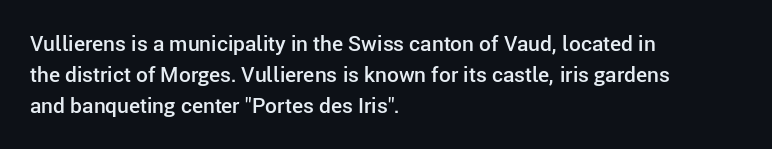
{"italic": "no", "bold": "semi", "underline": "no", "align": "left", "line_spacing": "normal", "line_spacing_ratio": 1.47, "letter_spacing": "normal", "letter_spacing_em": 0.0, "glyph_px": 21}
